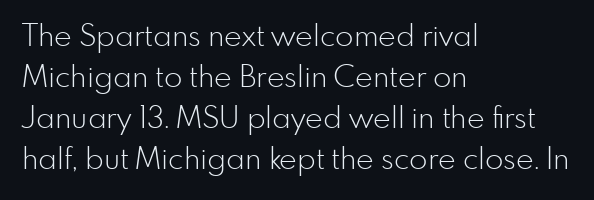
The image shows 30 px light sans-serif type, upright; set left-aligned, normal line spacing (1.37x), normal letter spacing, not underlined; low stroke contrast and a small x-height.
